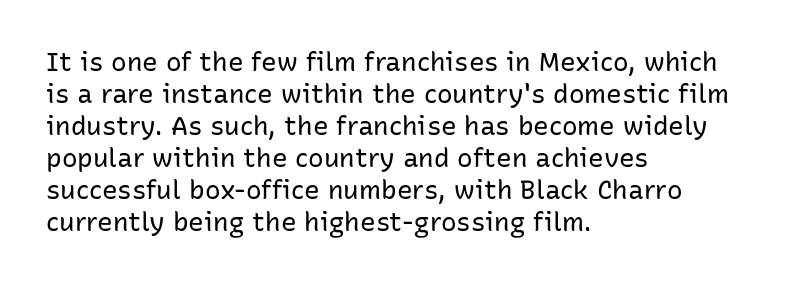
The image shows 26 px text type, upright; set left-aligned, line spacing 1.23x, normal letter spacing, not underlined.
